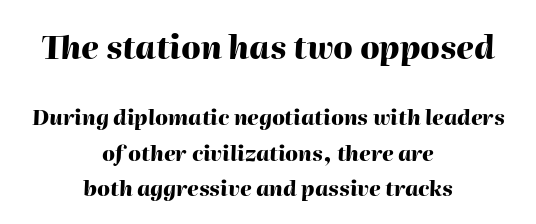
The image shows 32 px heavy type, italic (leaning right); set centered, normal line spacing (1.68x), normal letter spacing, not underlined; the first (top) block is 1.52x larger; high stroke contrast and a medium x-height.
